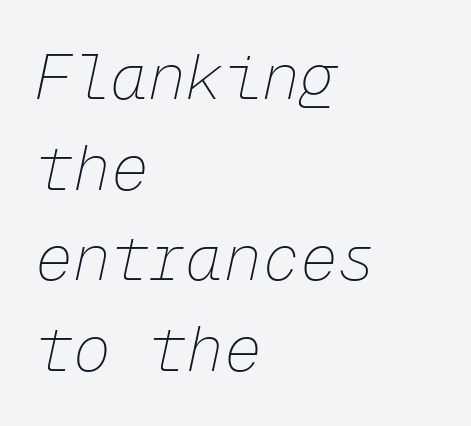
Q: Is the text bold? A: No.
Q: Is the text italic (slanted)? A: Yes, it leans right by about 12 degrees.
Q: Is the text underlined? A: No.
Q: How is the paragraph aligned? A: Left-aligned.
Q: Is the spacing between letters normal or unusually wide? A: Normal.
Q: Is the spacing between lines tight, normal or loose? A: Normal.
Q: Width (condensed, normal, or wide)? A: Normal.
Q: Stroke contrast? A: Low.
Q: x-height? A: Medium.
Q: Monospaced? A: Yes.
